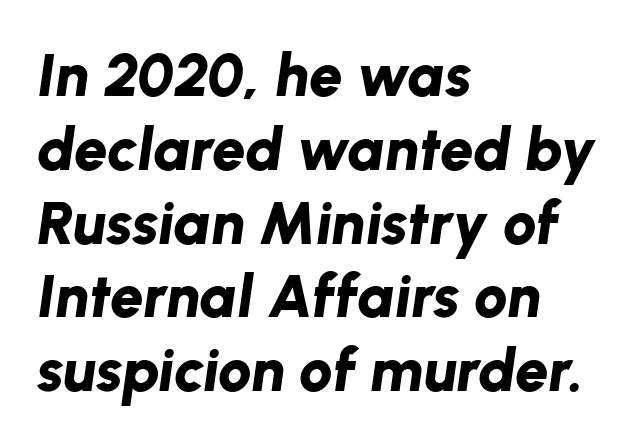
{"italic": "yes", "lean": "right", "slant_degrees": 8, "bold": "yes", "weight": "bold", "width": "normal", "stroke_contrast": "low", "x_height": "medium", "monospaced": "no", "underline": "no", "align": "left", "line_spacing_ratio": 1.23, "letter_spacing": "normal", "letter_spacing_em": 0.0, "glyph_px": 60}
